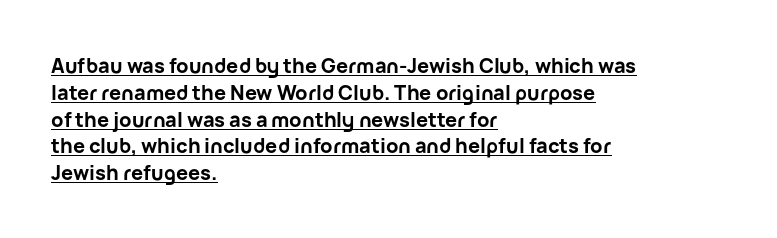
{"italic": "no", "bold": "yes", "underline": "yes", "align": "left", "line_spacing": "normal", "line_spacing_ratio": 1.34, "letter_spacing": "normal", "letter_spacing_em": 0.0, "glyph_px": 20}
